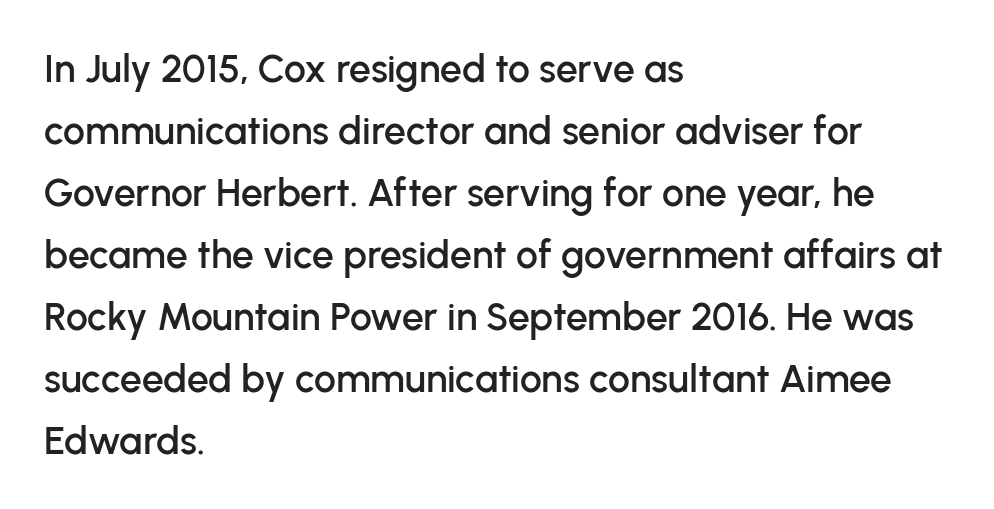
The gaps between neighbouring characters are ordinary and unremarkable. The lines in this sample share a left origin and differ only in where they stop. You could not count columns in this text — the font is proportionally spaced. The space between consecutive lines is moderate. Descenders are the only things crossing below the line. The lettering holds an erect, upright posture throughout.
